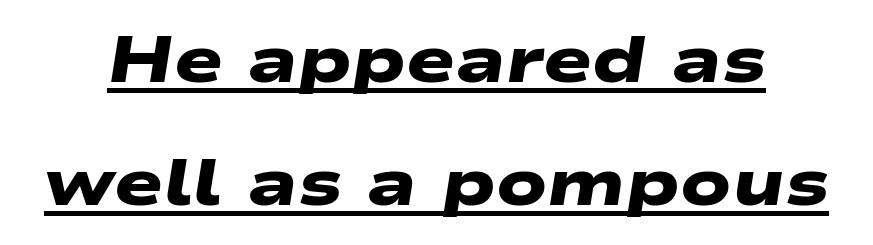
Pretty heavy lettering here — definitely bold. The lettering is marked with a stroke running underneath it. Honestly, the rows look like they've been pulled way apart. Spacing verdict: proportional, widths tailored to each character. The text was rendered using a sans face with plain stroke endings. Nobody touched the tracking dial on this one.
